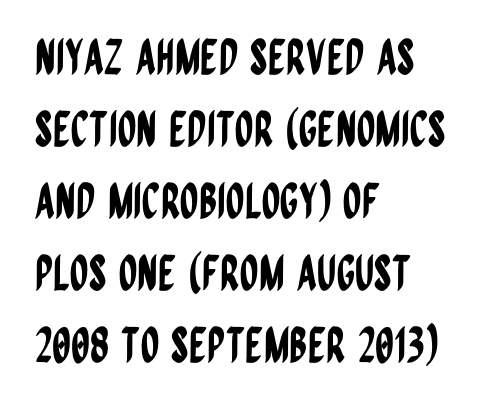
Q: Is the text italic (slanted)? A: No, it is upright.
Q: Is the typeface a serif or a sans-serif typeface? A: Sans-serif.
Q: Is the text underlined? A: No.
Q: How is the paragraph aligned? A: Left-aligned.
Q: Is the spacing between letters normal or unusually wide? A: Normal.
Q: Is the spacing between lines tight, normal or loose? A: Normal.
Q: Width (condensed, normal, or wide)? A: Condensed.
Q: Stroke contrast? A: Low.
Q: x-height? A: Large.
Q: Monospaced? A: No.
